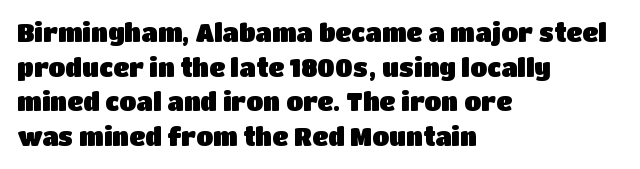
{"italic": "no", "underline": "no", "align": "left", "line_spacing": "normal", "line_spacing_ratio": 1.39, "letter_spacing": "normal", "letter_spacing_em": 0.0, "glyph_px": 25}
